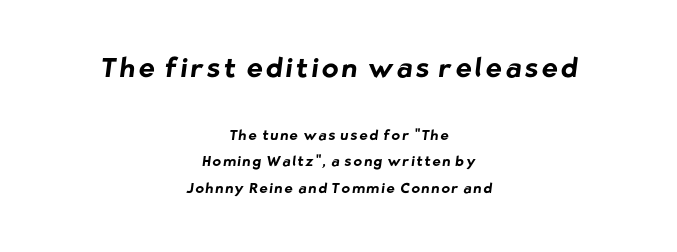
Q: Is the text bold? A: Yes.
Q: Is the text underlined? A: No.
Q: How is the paragraph aligned? A: Centered.
Q: Is the spacing between lines tight, normal or loose? A: Loose.
Q: Which block of text is set in a larger size, the first (top) or the second (bottom)? A: The first (top) one.
